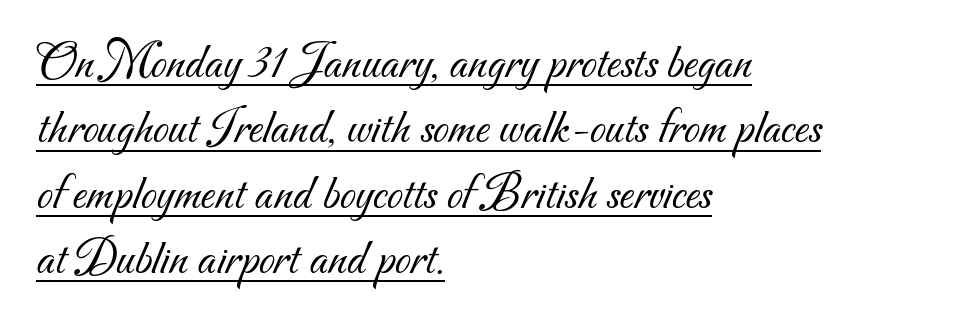
{"serif": "no", "bold": "no", "weight": "light", "width": "normal", "stroke_contrast": "medium", "x_height": "small", "monospaced": "no", "underline": "yes", "align": "left", "line_spacing": "normal", "line_spacing_ratio": 1.28, "letter_spacing": "normal", "letter_spacing_em": 0.0, "glyph_px": 51}
